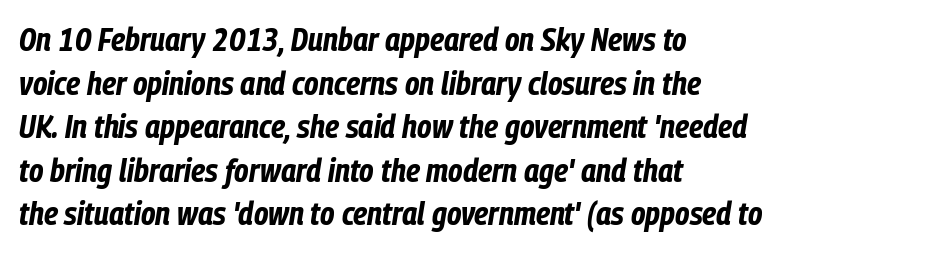
The image shows 33 px bold, condensed type, italic (leaning right); set left-aligned, normal line spacing (1.32x), normal letter spacing, not underlined; low stroke contrast and a medium x-height.
